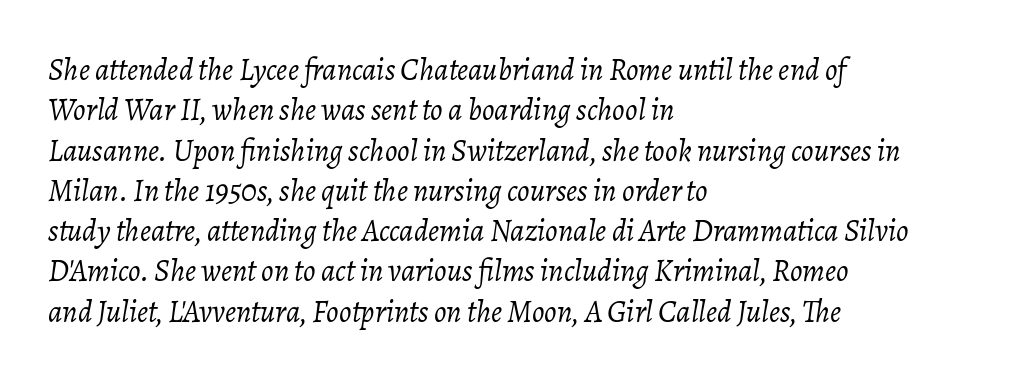
The image shows 31 px light type, italic (leaning right); set left-aligned, normal line spacing (1.3x), normal letter spacing, not underlined; low stroke contrast and a medium x-height.
